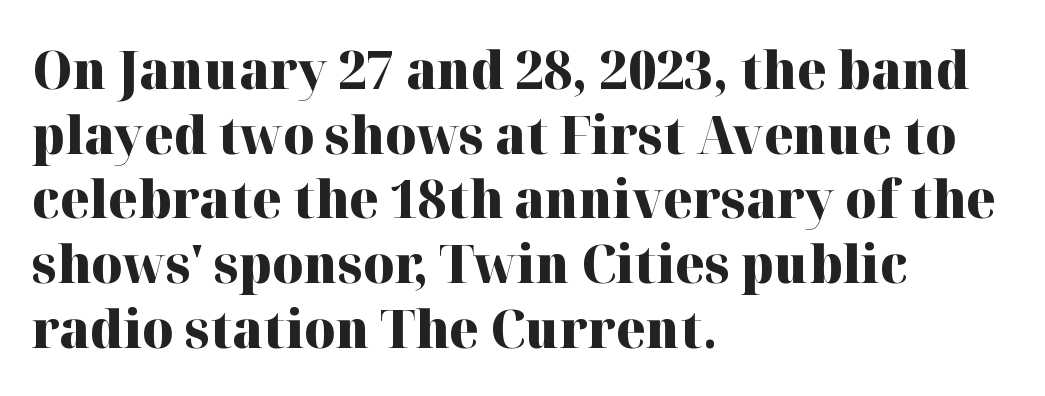
Q: Is the text bold? A: Yes.
Q: Is the text italic (slanted)? A: No, it is upright.
Q: Is the typeface a serif or a sans-serif typeface? A: Serif.
Q: Is the text underlined? A: No.
Q: How is the paragraph aligned? A: Left-aligned.
Q: Is the spacing between letters normal or unusually wide? A: Normal.
Q: Width (condensed, normal, or wide)? A: Normal.
Q: Stroke contrast? A: High.
Q: x-height? A: Medium.
Q: Monospaced? A: No.
